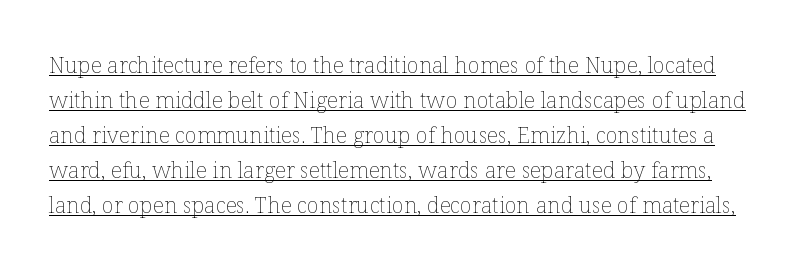
{"italic": "no", "bold": "no", "underline": "yes", "line_spacing": "normal", "line_spacing_ratio": 1.59, "letter_spacing": "normal", "letter_spacing_em": 0.0, "glyph_px": 22}
